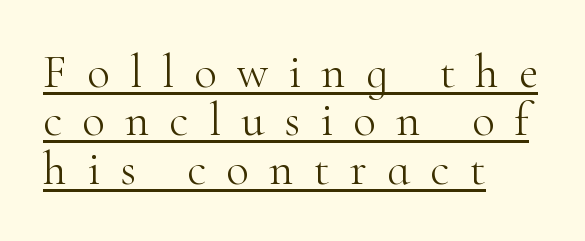
{"serif": "yes", "italic": "no", "bold": "no", "weight": "light", "width": "normal", "stroke_contrast": "high", "x_height": "small", "monospaced": "no", "underline": "yes", "align": "left", "line_spacing": "tight", "line_spacing_ratio": 1.03, "letter_spacing": "wide", "letter_spacing_em": 0.43, "glyph_px": 47}
